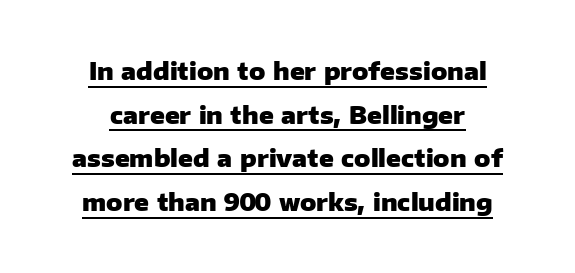
Q: Is the text bold? A: Yes.
Q: Is the text italic (slanted)? A: No, it is upright.
Q: Is the text underlined? A: Yes.
Q: Is the spacing between letters normal or unusually wide? A: Normal.
